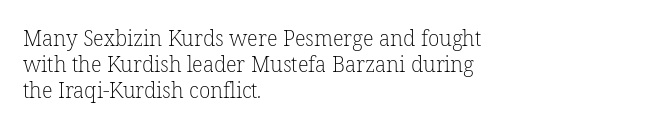
The image shows 21 px text type; set left-aligned, line spacing 1.24x, normal letter spacing, not underlined.
